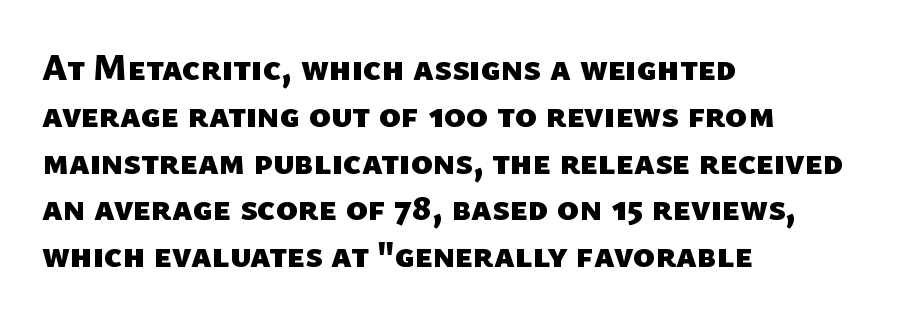
{"serif": "no", "bold": "yes", "weight": "heavy", "width": "normal", "stroke_contrast": "low", "x_height": "medium", "monospaced": "no", "underline": "no", "align": "left", "line_spacing": "normal", "line_spacing_ratio": 1.3, "letter_spacing": "normal", "letter_spacing_em": 0.0, "glyph_px": 36}
